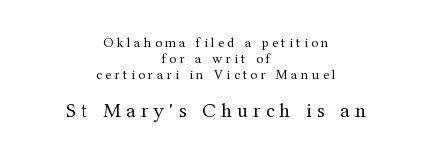
Q: Is the text bold? A: No.
Q: Is the text italic (slanted)? A: No, it is upright.
Q: Is the text underlined? A: No.
Q: How is the paragraph aligned? A: Centered.
Q: Is the spacing between letters normal or unusually wide? A: Unusually wide.
Q: Is the spacing between lines tight, normal or loose? A: Tight.
Q: Which block of text is set in a larger size, the first (top) or the second (bottom)? A: The second (bottom) one.
